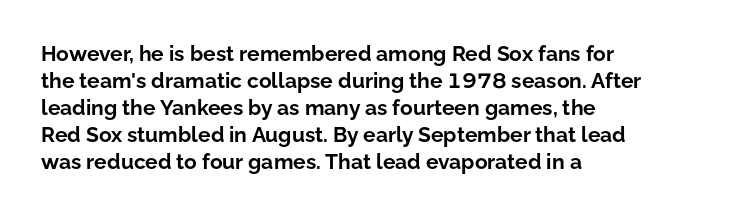
Which margin do the lines hug? The left one — the right edge is uneven. The foot of each line stays bare and open. Strokes here are thick enough to call this a true bold. Does the lettering tilt? It doesn't — this is upright. You could call the tracking neutral — neither tight nor loose. Interline gaps are of average width in this sample.
